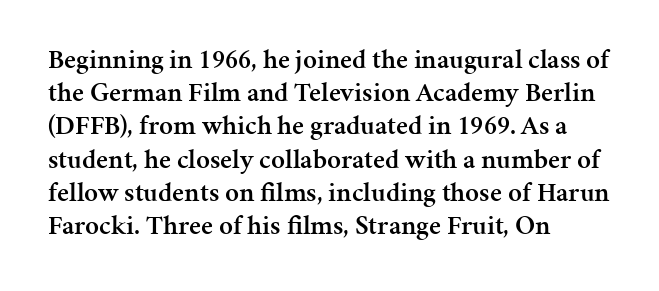
{"italic": "no", "bold": "semi", "underline": "no", "align": "left", "line_spacing_ratio": 1.23, "letter_spacing": "normal", "letter_spacing_em": 0.0, "glyph_px": 27}
